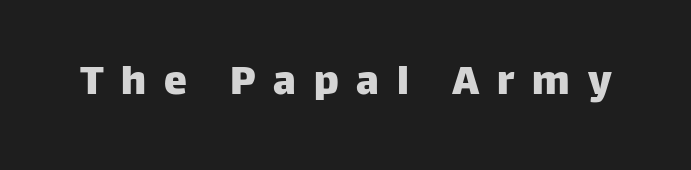
Q: Is the text italic (slanted)? A: No, it is upright.
Q: Is the typeface a serif or a sans-serif typeface? A: Sans-serif.
Q: Is the text underlined? A: No.
Q: Is the spacing between letters normal or unusually wide? A: Unusually wide.
Q: Width (condensed, normal, or wide)? A: Normal.
Q: Stroke contrast? A: Low.
Q: x-height? A: Large.
Q: Monospaced? A: No.
